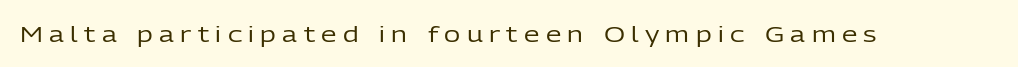
A bare baseline throughout the passage. The font is comparable to plain body text, perhaps lighter. These lines were composed using upright roman letters. The face used here is rendered with a markedly widened letterfit.
